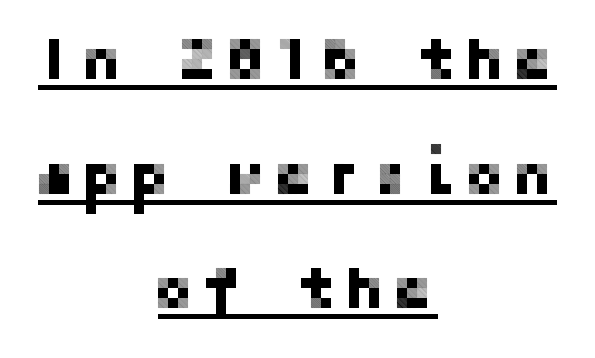
Font category for this specimen: sans-serif. A continuous stroke trails under the words, as in a hyperlink. Notice the wide empty band between every row — that's loose leading. The passage is arranged like a title page — every line centered. No italicization has been applied; the sample stays upright.
